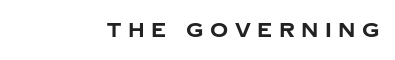
The rendering uses a bold face; every stroke is thick and dark. Inter-character spacing is expanded well beyond the font's built-in metrics. Caption: multi-line text, flush right, ragged left. Beneath every word, the page is bare.
